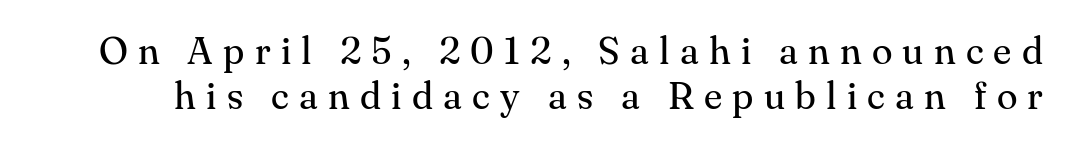
Q: Is the text bold? A: No.
Q: Is the text italic (slanted)? A: No, it is upright.
Q: Is the typeface a serif or a sans-serif typeface? A: Serif.
Q: Is the text underlined? A: No.
Q: Is the spacing between letters normal or unusually wide? A: Unusually wide.
Q: Width (condensed, normal, or wide)? A: Normal.
Q: Stroke contrast? A: Medium.
Q: x-height? A: Small.
Q: Monospaced? A: No.
